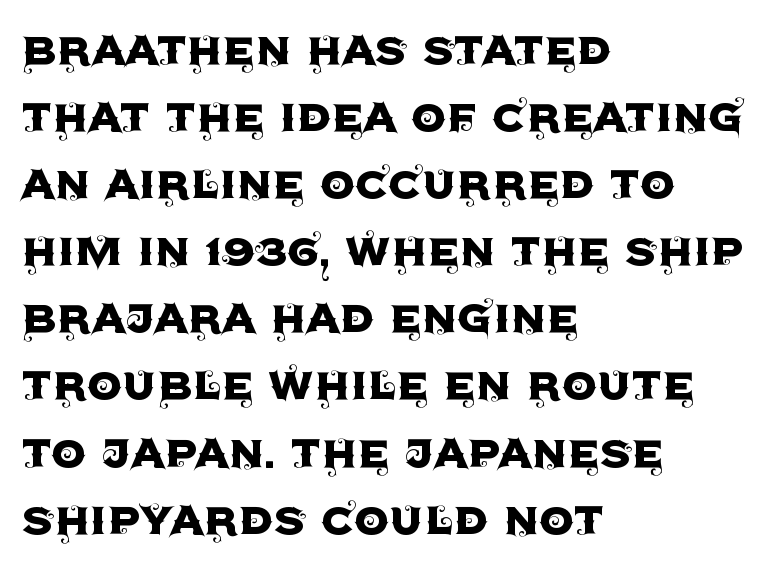
Here the designer chose a conventional face with non-uniform glyph widths. Note: no serifs on the glyphs. Students, note that the glyphs here touch the page at normal intervals. Quick note: underline off.
